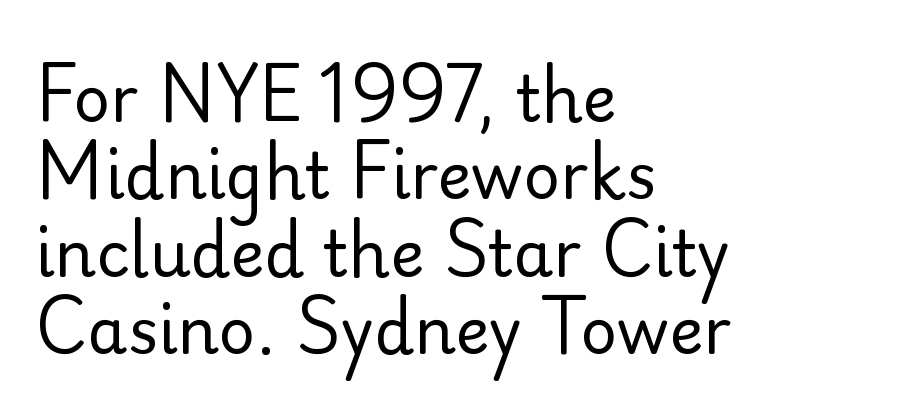
{"serif": "no", "italic": "no", "bold": "no", "weight": "regular", "width": "normal", "stroke_contrast": "low", "x_height": "small", "monospaced": "no", "underline": "no", "align": "left", "line_spacing_ratio": 1.21, "letter_spacing": "normal", "letter_spacing_em": 0.0, "glyph_px": 64}
